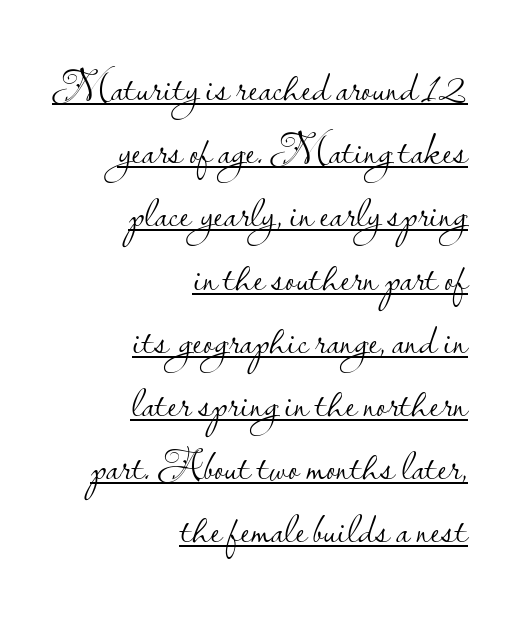
The image shows 43 px light sans-serif type; set right-aligned, normal line spacing (1.47x), normal letter spacing, underlined; low stroke contrast and a small x-height.
